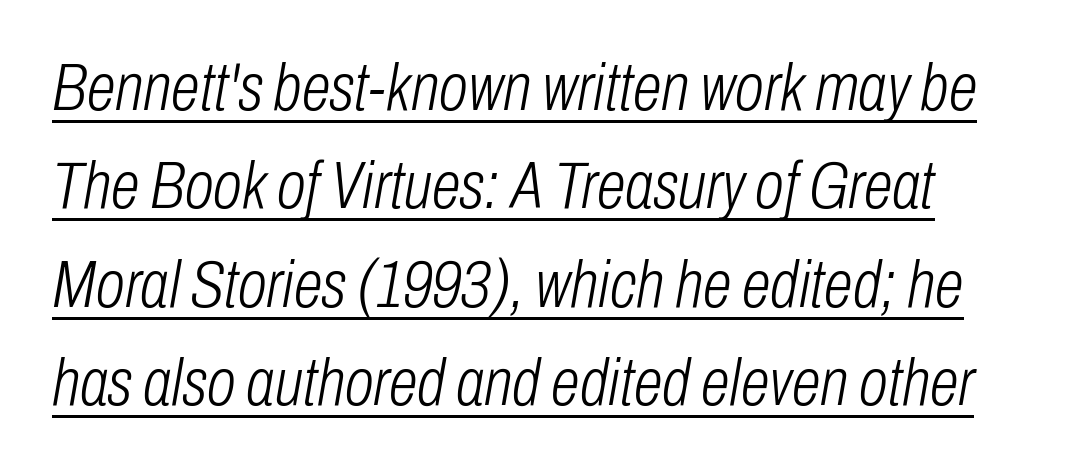
This sample uses an oblique cut, with every glyph tilted off the vertical. The line-height multiplier appears to be the usual default. Somebody hit Ctrl+U on this one — the words are underlined. No extra tracking has been applied to these lines. A typesetter would call this proportional, since set widths differ per character. Weight: not bold — regular or lighter.
